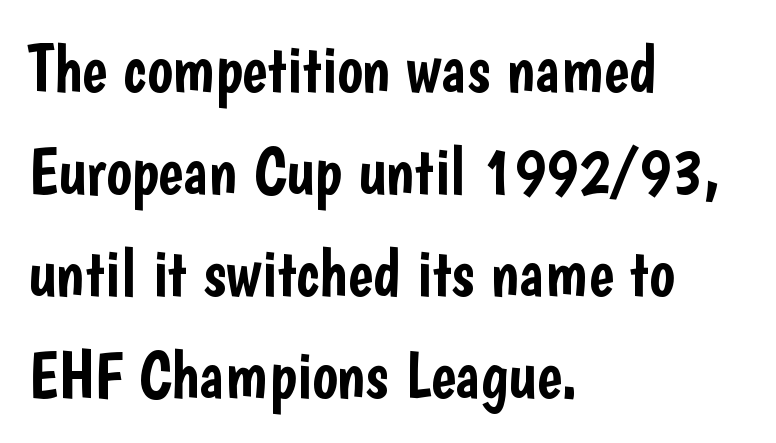
The image shows 67 px condensed sans-serif type, upright; set left-aligned, normal line spacing (1.52x), normal letter spacing, not underlined; low stroke contrast and a medium x-height.
